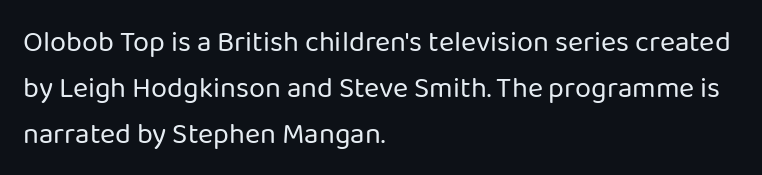
Observe the absence of serifs on each vertical stroke in this sample. Alignment: flush left. Descenders are the only things crossing below the line. This sample uses an upright cut, with every glyph sitting square on the baseline. Ink coverage per letter is moderate at most.
